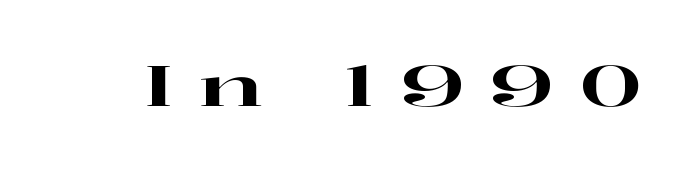
Little horizontal feet cap the strokes, marking this as serif type. Anything drawn beneath the words? Only blank space. The type is letterspaced generously, with wide tracking. Nope, not italic — everything's standing straight. This sample has the flowing, uneven cadence of proportional lettering.
